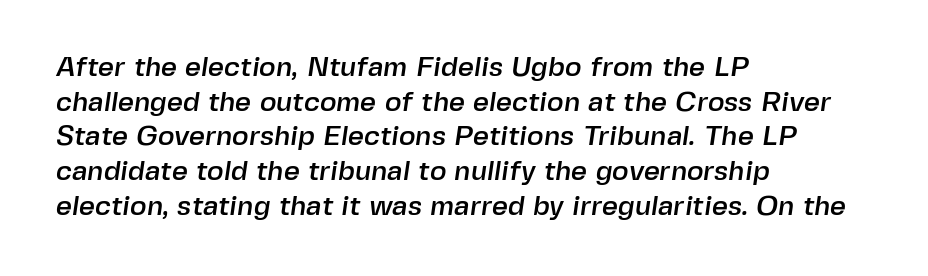
The image shows 28 px sans-serif type; set left-aligned, line spacing 1.24x, normal letter spacing, not underlined; a medium x-height.
